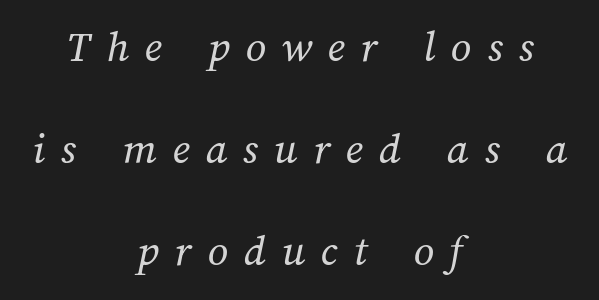
These lines have a slow, spaced-out rhythm from letter to letter. The strokes are not fattened; the text isn't bold. If you folded the block vertically in half, each line would mirror itself in length. The string is rendered with underlining switched off. Varying glyph widths throughout — classic text-font behaviour.
